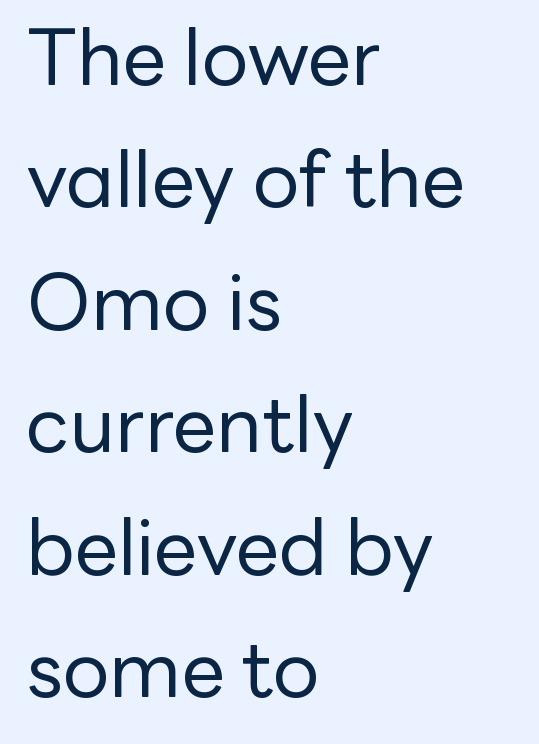
The image shows 78 px regular-weight sans-serif type, upright; set left-aligned, normal line spacing (1.57x), normal letter spacing, not underlined; low stroke contrast and a medium x-height.
